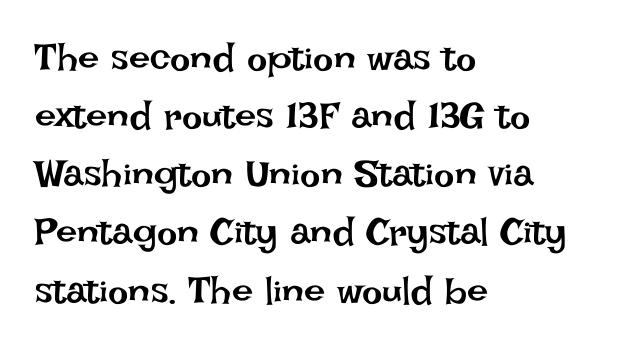
The image shows 38 px regular-weight type, upright; set left-aligned, normal line spacing (1.53x), normal letter spacing, not underlined; low stroke contrast and a large x-height.
